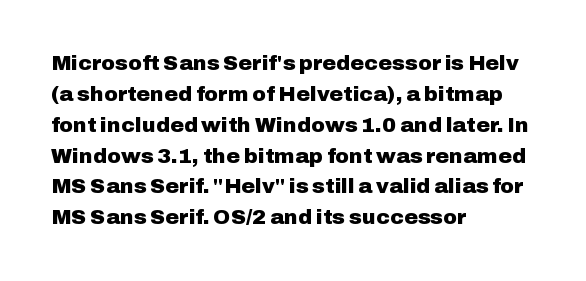
The image shows 21 px bold type, upright; set left-aligned, normal line spacing (1.47x), normal letter spacing, not underlined.
